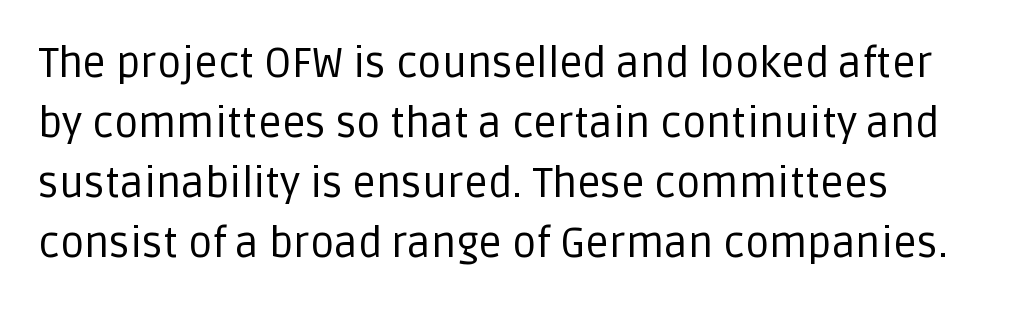
The passage shown is not underscored anywhere. The block of text has a typical density, with ordinary space between rows. The glyphs in this specimen are sans serif. Every character sits straight up, as roman type does.
